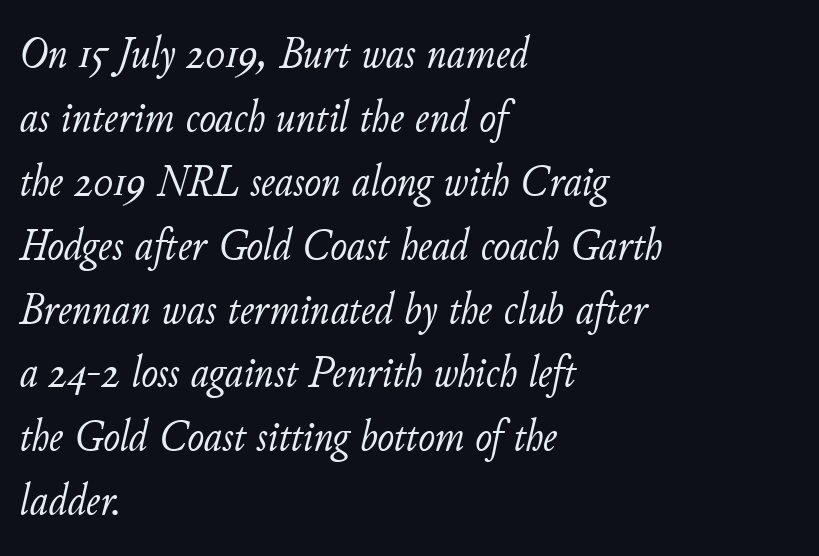
The image shows 45 px light type, italic (leaning right); set left-aligned, normal line spacing (1.42x), normal letter spacing, not underlined; low stroke contrast and a small x-height.
